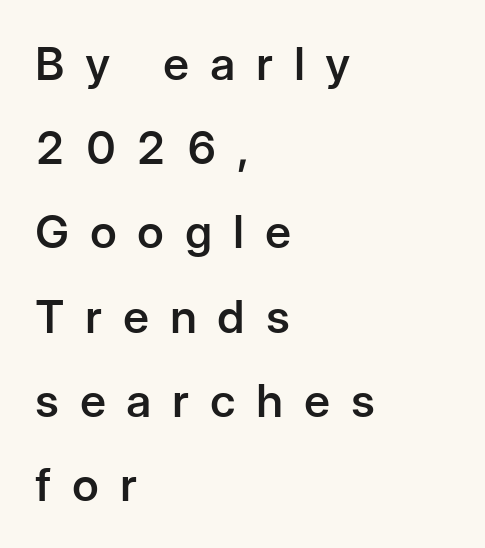
The image shows 46 px semibold sans-serif type, upright; set left-aligned, line spacing 1.83x, unusually wide letter spacing (+0.45 em), not underlined; low stroke contrast and a medium x-height.
